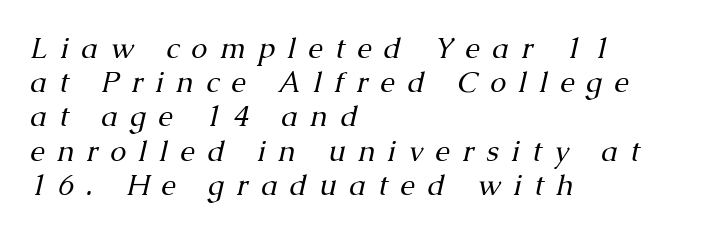
The image shows 29 px regular-weight serif type, italic (leaning right); set left-aligned, line spacing 1.18x, unusually wide letter spacing (+0.43 em), not underlined; medium stroke contrast and a medium x-height.
